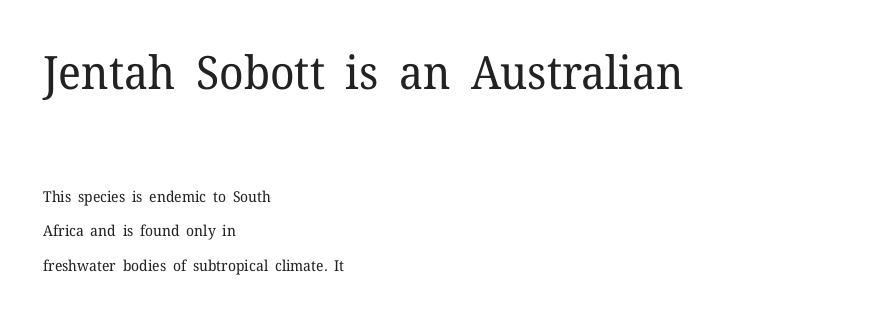
The image shows 46 px regular-weight serif type, upright; set left-aligned, loose line spacing (2.32x), normal letter spacing, not underlined; the first (top) block is 3.07x larger; low stroke contrast and a medium x-height.
